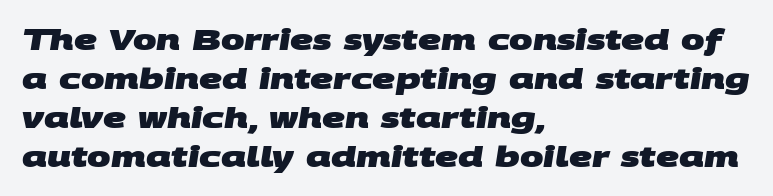
Q: Is the text bold? A: Yes.
Q: Is the typeface a serif or a sans-serif typeface? A: Sans-serif.
Q: Is the text underlined? A: No.
Q: How is the paragraph aligned? A: Left-aligned.
Q: Is the spacing between letters normal or unusually wide? A: Normal.
Q: Is the spacing between lines tight, normal or loose? A: Normal.
Q: Width (condensed, normal, or wide)? A: Wide.
Q: Stroke contrast? A: Medium.
Q: x-height? A: Large.
Q: Monospaced? A: No.
